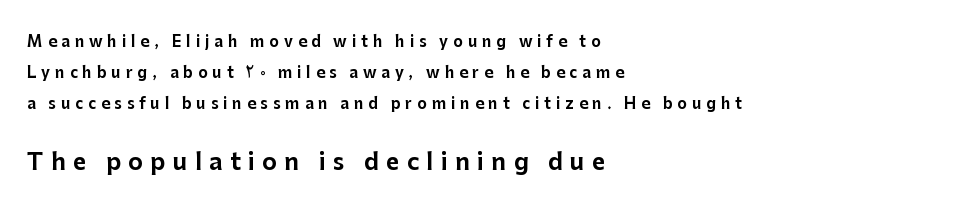
Does the bottom block carry the larger type? Yes, it does. Glyph-to-glyph distance is far greater than everyday printed text. The lines are quadded left. This rendering features lettering with no underline. Summary of vertical rhythm: relaxed, with wide interline spacing. Unlike italic type, these characters show no tilt at all.
